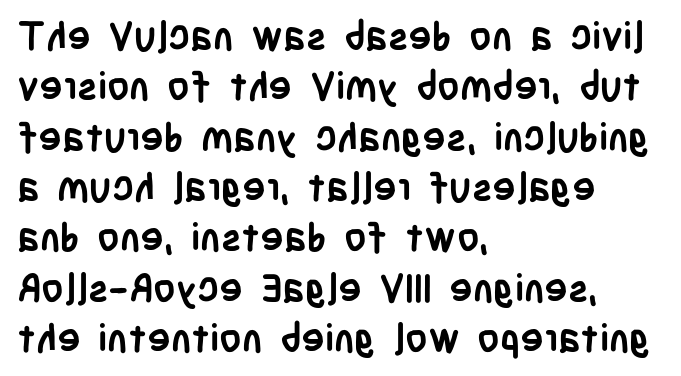
The image shows 39 px semibold, condensed sans-serif type, upright; set left-aligned, normal line spacing (1.29x), normal letter spacing, not underlined; low stroke contrast and a large x-height.
